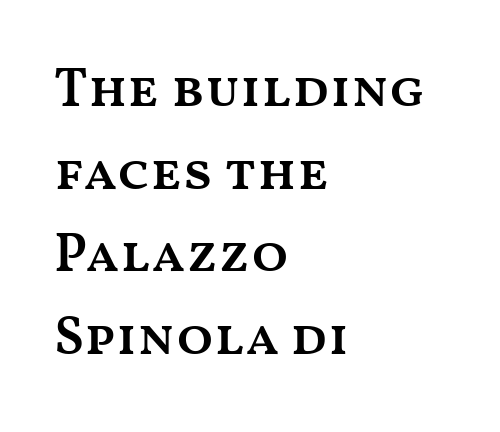
Q: Is the text bold? A: Semi-bold.
Q: Is the text italic (slanted)? A: No, it is upright.
Q: Is the text underlined? A: No.
Q: How is the paragraph aligned? A: Left-aligned.
Q: Is the spacing between letters normal or unusually wide? A: Normal.
Q: Is the spacing between lines tight, normal or loose? A: Normal.
Q: Width (condensed, normal, or wide)? A: Wide.
Q: Stroke contrast? A: Medium.
Q: x-height? A: Medium.
Q: Monospaced? A: No.
